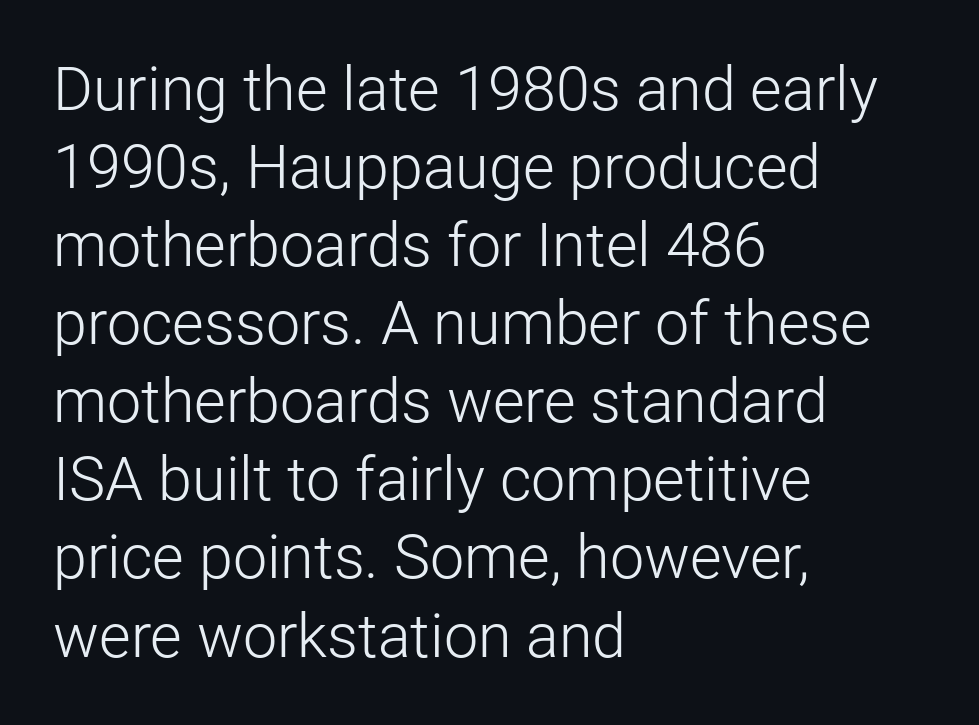
No feet cap the strokes, marking this as sans-serif type. Notice how the passage keeps a crisp vertical edge on the left only. Evenly set lines give the paragraph a standard silhouette. Character widths vary here, with narrow letters taking less room than wide ones. Any mark beneath the type? The region is blank. The gaps between neighbouring characters are ordinary and unremarkable.
